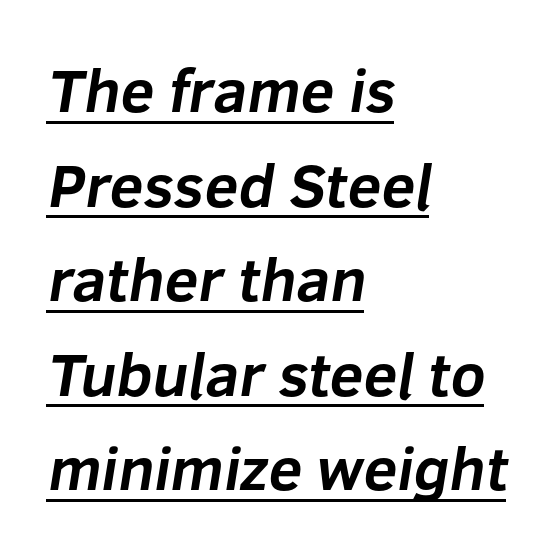
{"serif": "no", "bold": "yes", "weight": "bold", "width": "normal", "stroke_contrast": "low", "x_height": "medium", "monospaced": "no", "underline": "yes", "align": "left", "line_spacing": "normal", "line_spacing_ratio": 1.55, "letter_spacing": "normal", "letter_spacing_em": 0.0, "glyph_px": 61}
